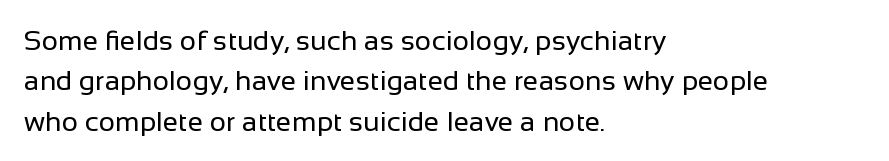
This sample is left-justified, so line endings fall wherever the words run out. Tracking value appears to be zero — textbook default spacing. Serifs: no, the terminals of the letterforms are clean. A light-to-regular cut is what we see here. The letters advance in unequal steps, a hallmark of proportional type.
